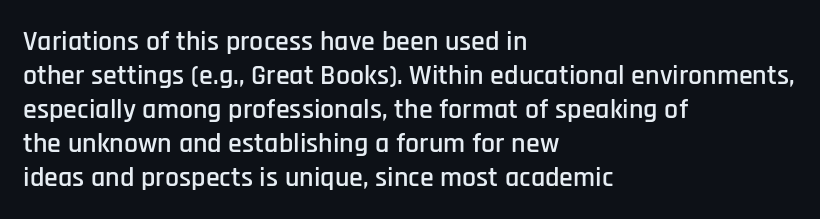
Font category for this specimen: sans-serif. Beneath every word, the page is bare. The rag falls on the right side of this text block. The rendering uses natural spacing where letterforms have individual widths. The type is set solid horizontally, with unmodified tracking. Ordinary non-slanted type is in use.
